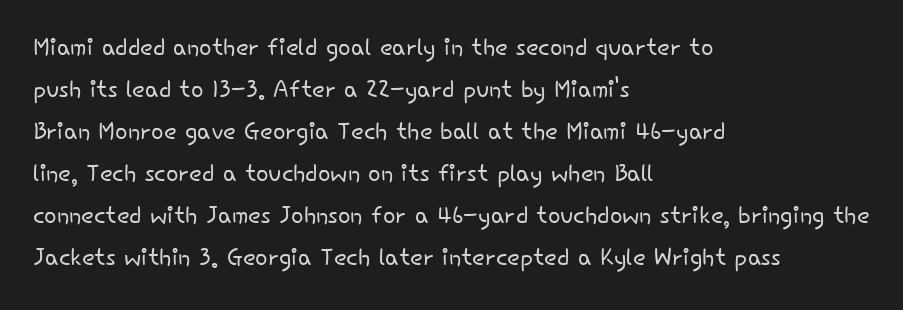
Q: Is the text bold? A: No.
Q: Is the text italic (slanted)? A: No, it is upright.
Q: Is the typeface a serif or a sans-serif typeface? A: Sans-serif.
Q: Is the text underlined? A: No.
Q: How is the paragraph aligned? A: Left-aligned.
Q: Is the spacing between letters normal or unusually wide? A: Normal.
Q: Is the spacing between lines tight, normal or loose? A: Normal.
Q: Width (condensed, normal, or wide)? A: Normal.
Q: Stroke contrast? A: Low.
Q: x-height? A: Small.
Q: Monospaced? A: No.
